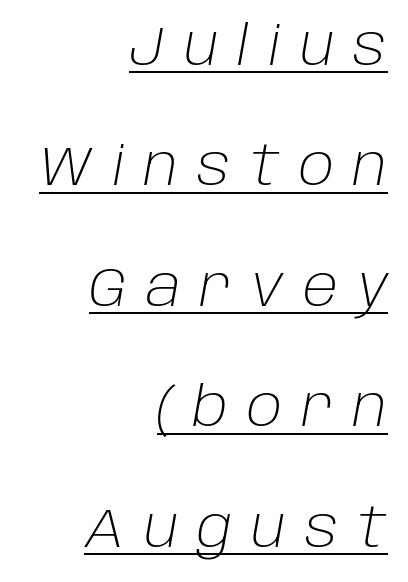
Q: Is the text bold? A: No.
Q: Is the text italic (slanted)? A: Yes, it leans right by about 10 degrees.
Q: Is the text underlined? A: Yes.
Q: How is the paragraph aligned? A: Right-aligned.
Q: Is the spacing between letters normal or unusually wide? A: Unusually wide.
Q: Is the spacing between lines tight, normal or loose? A: Loose.
Q: Width (condensed, normal, or wide)? A: Normal.
Q: Stroke contrast? A: Low.
Q: x-height? A: Large.
Q: Monospaced? A: No.
